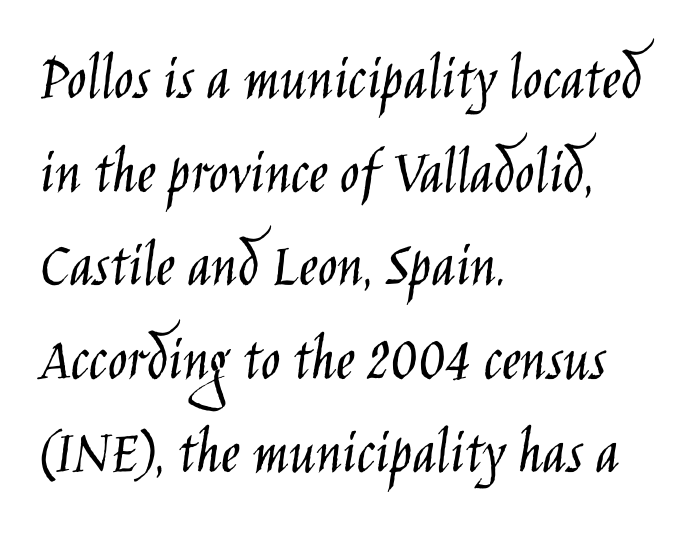
You can tell from the bare stems that sans-serif type was used. Bold? No — there's no thickening of the strokes. Reading down the block, your eye returns to a fixed left position each line. Notice how descenders clear the ascenders below comfortably — that's standard leading. These lines are rendered in a variable-pitch font.
